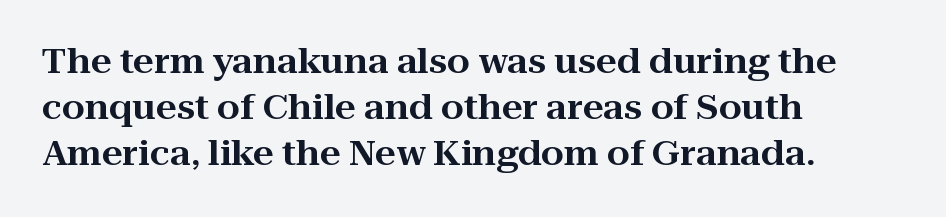
Letterform terminals end in serifs throughout the passage. Characters remain perfectly vertical along every line. Do the characters align in a grid? No, the font is proportional. There is no visible air inserted between adjacent glyphs. Beneath every word, the page is bare.
